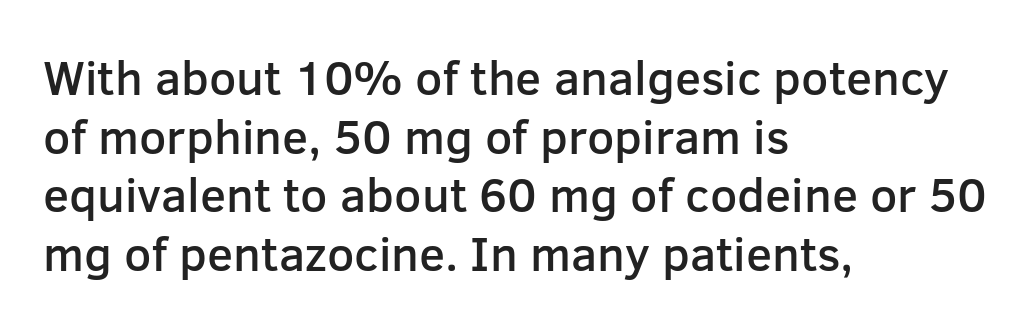
{"serif": "no", "italic": "no", "bold": "semi", "weight": "semibold", "width": "normal", "stroke_contrast": "low", "x_height": "medium", "monospaced": "no", "underline": "no", "align": "left", "line_spacing_ratio": 1.22, "letter_spacing": "normal", "letter_spacing_em": 0.0, "glyph_px": 48}
